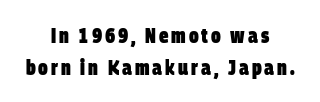
{"bold": "yes", "underline": "no", "align": "center", "line_spacing": "normal", "line_spacing_ratio": 1.52, "glyph_px": 21}
